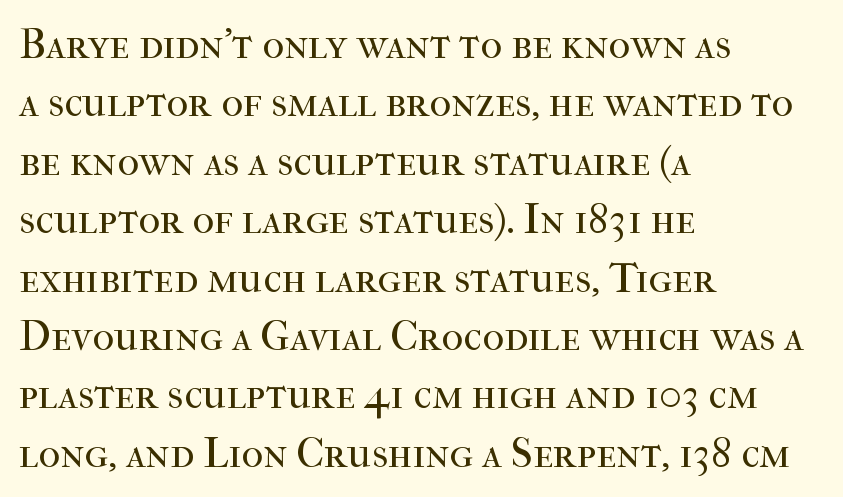
Q: Is the text bold? A: No.
Q: Is the text italic (slanted)? A: No, it is upright.
Q: Is the typeface a serif or a sans-serif typeface? A: Serif.
Q: Is the text underlined? A: No.
Q: How is the paragraph aligned? A: Left-aligned.
Q: Is the spacing between letters normal or unusually wide? A: Normal.
Q: Is the spacing between lines tight, normal or loose? A: Normal.
Q: Width (condensed, normal, or wide)? A: Normal.
Q: Stroke contrast? A: High.
Q: x-height? A: Medium.
Q: Monospaced? A: No.
